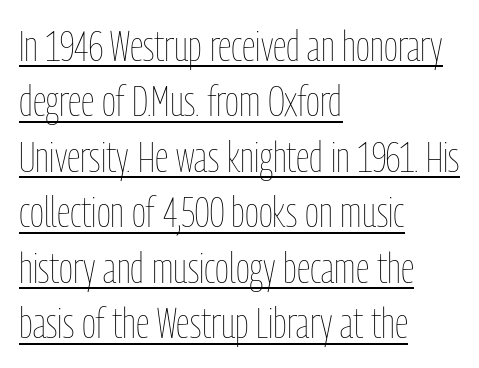
Q: Is the text bold? A: No.
Q: Is the text italic (slanted)? A: No, it is upright.
Q: Is the text underlined? A: Yes.
Q: How is the paragraph aligned? A: Left-aligned.
Q: Is the spacing between letters normal or unusually wide? A: Normal.
Q: Is the spacing between lines tight, normal or loose? A: Normal.
Q: Width (condensed, normal, or wide)? A: Condensed.
Q: Stroke contrast? A: Low.
Q: x-height? A: Medium.
Q: Monospaced? A: No.
